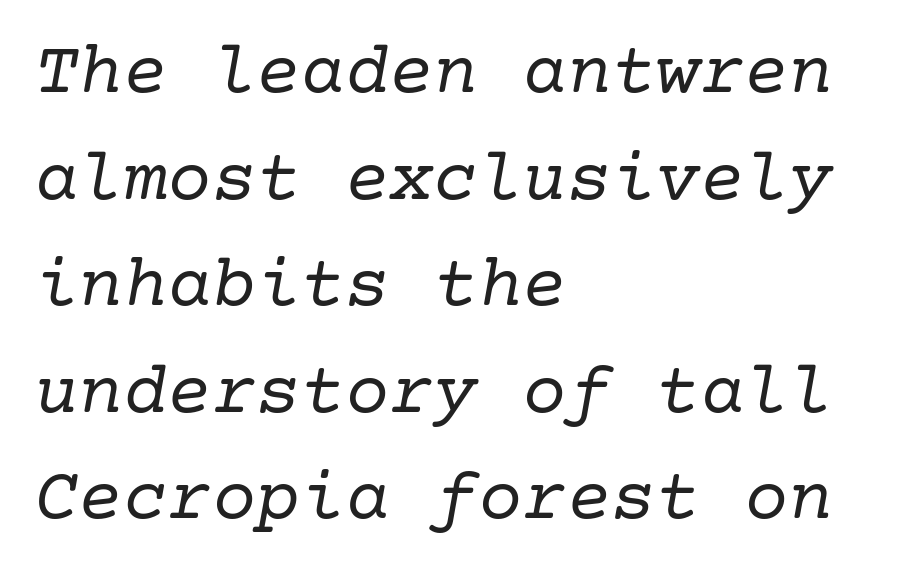
Q: Is the text bold? A: No.
Q: Is the text italic (slanted)? A: Yes, it leans right by about 10 degrees.
Q: Is the typeface a serif or a sans-serif typeface? A: Serif.
Q: Is the text underlined? A: No.
Q: How is the paragraph aligned? A: Left-aligned.
Q: Is the spacing between letters normal or unusually wide? A: Normal.
Q: Is the spacing between lines tight, normal or loose? A: Normal.
Q: Width (condensed, normal, or wide)? A: Normal.
Q: Stroke contrast? A: Low.
Q: x-height? A: Medium.
